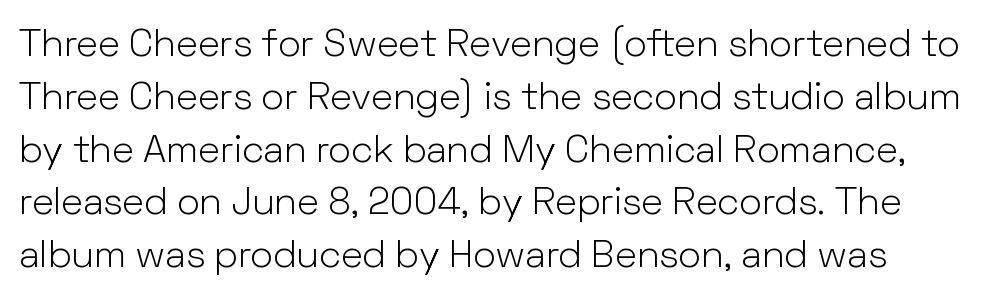
A light-to-regular cut is what we see here. Italic: no, the glyphs are upright roman. Quick note: underline off. Summary of vertical rhythm: regular, with standard interline spacing. Nobody touched the tracking dial on this one. Think of a printed novel: that variable character pitch is what you see here.
